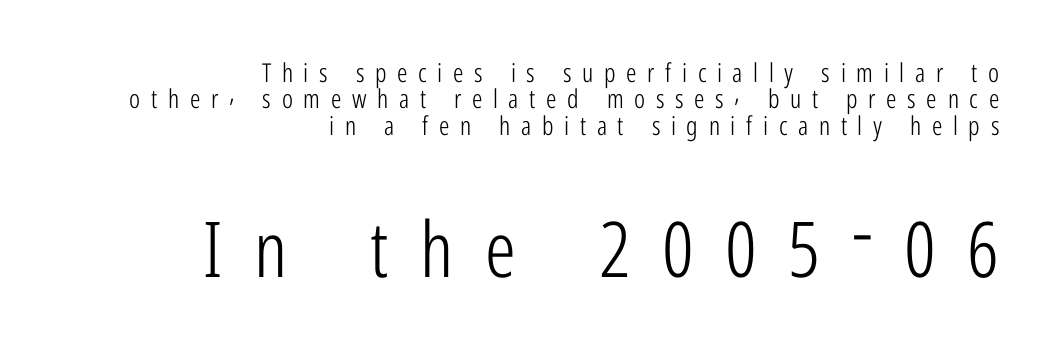
The image shows 77 px light, condensed sans-serif type, upright; set right-aligned, tight line spacing (1.01x), unusually wide letter spacing (+0.41 em), not underlined; the second (bottom) block is 2.96x larger; low stroke contrast and a medium x-height.
